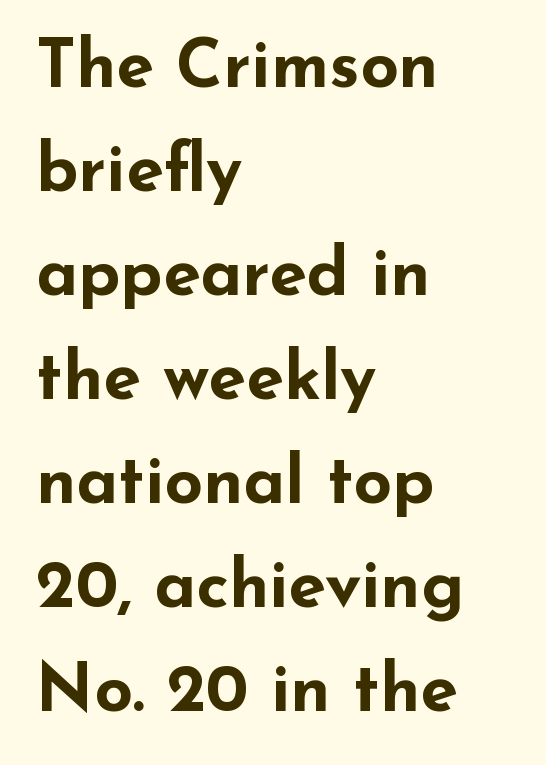
The face used here is proportionally spaced, like ordinary book or web type. A student would call this left alignment; a typographer would say flush left, rag right. The passage shown has conventional tracking throughout. Each new line begins a customary step beneath the previous one.
